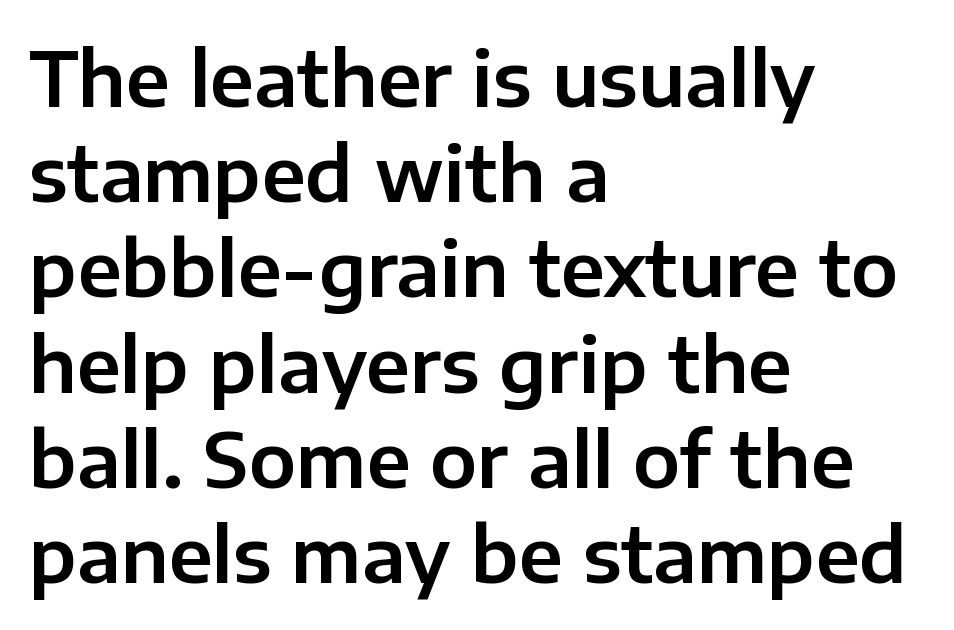
{"serif": "no", "italic": "no", "width": "normal", "stroke_contrast": "low", "x_height": "medium", "monospaced": "no", "underline": "no", "align": "left", "line_spacing": "normal", "line_spacing_ratio": 1.27, "letter_spacing": "normal", "letter_spacing_em": 0.0, "glyph_px": 75}
